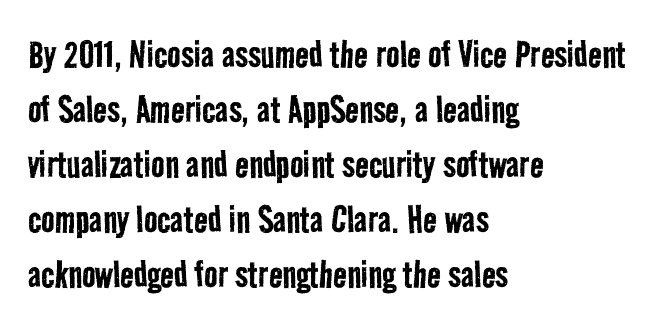
The image shows 45 px regular-weight, condensed sans-serif type; set left-aligned, line spacing 1.22x, normal letter spacing, not underlined; low stroke contrast and a medium x-height.
